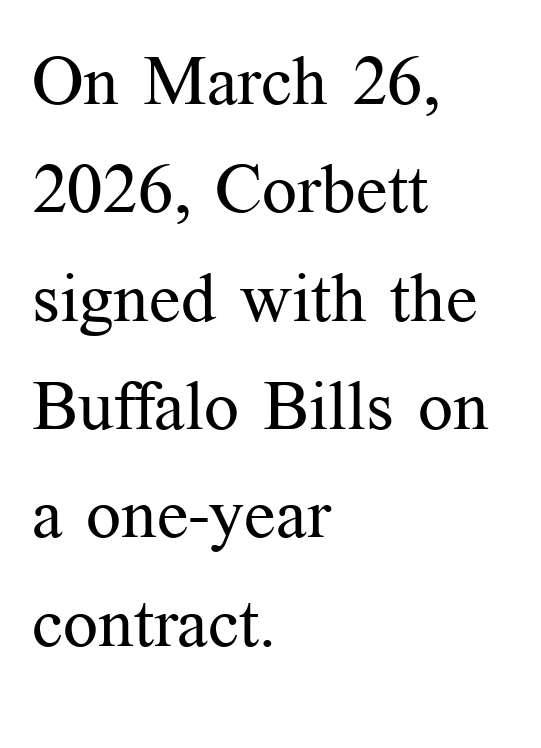
This is serif lettering, the kind often seen in printed books. The strokes carry an ordinary text weight at most. The space beneath each line is pristine and unruled. Unlike italic type, these characters show no tilt at all. Letter spacing: default. Is there much room between lines? A standard amount, neither cramped nor airy.
